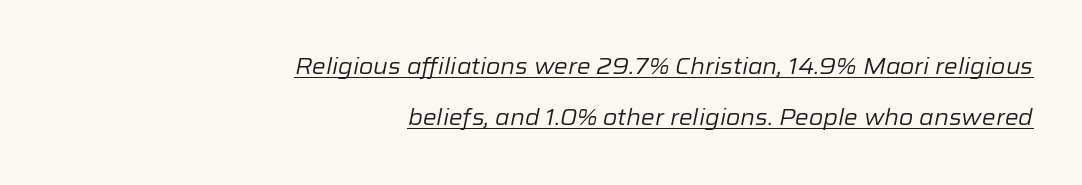
Q: Is the text bold? A: No.
Q: Is the text italic (slanted)? A: Yes, it leans right by about 12 degrees.
Q: Is the text underlined? A: Yes.
Q: How is the paragraph aligned? A: Right-aligned.
Q: Is the spacing between letters normal or unusually wide? A: Normal.
Q: Is the spacing between lines tight, normal or loose? A: Loose.
